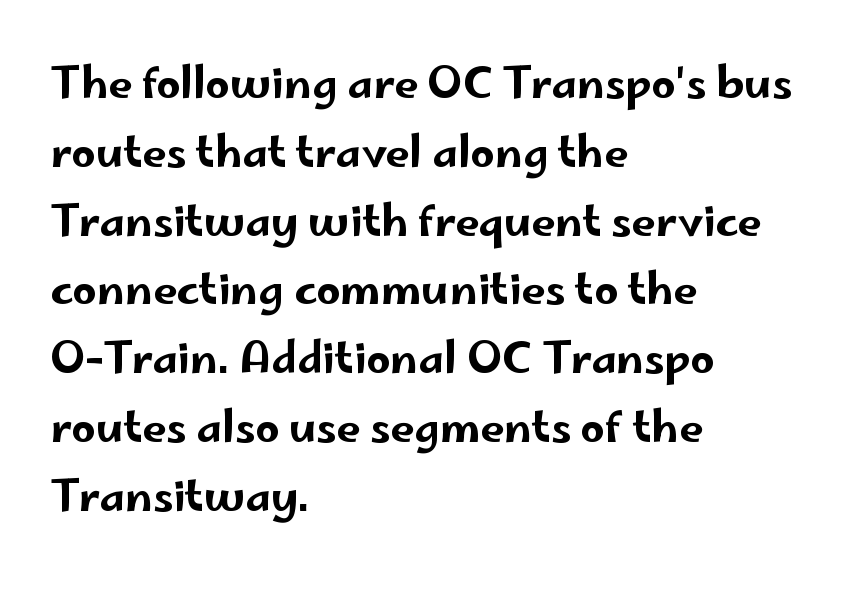
Lines of text with bare space underneath. Note the varied advance widths — an 'i' is clearly narrower than an 'm'. Caption: standard tracking, unaltered. The passage shown stacks its lines at a standard gap. Every character sits straight up, as roman type does.
